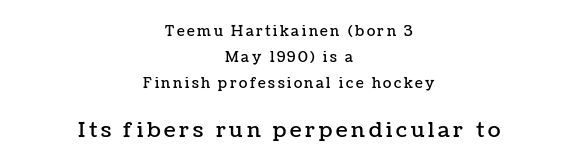
The image shows 21 px text type, upright; set centered, line spacing 1.85x, not underlined; the second (bottom) block is 1.5x larger.
